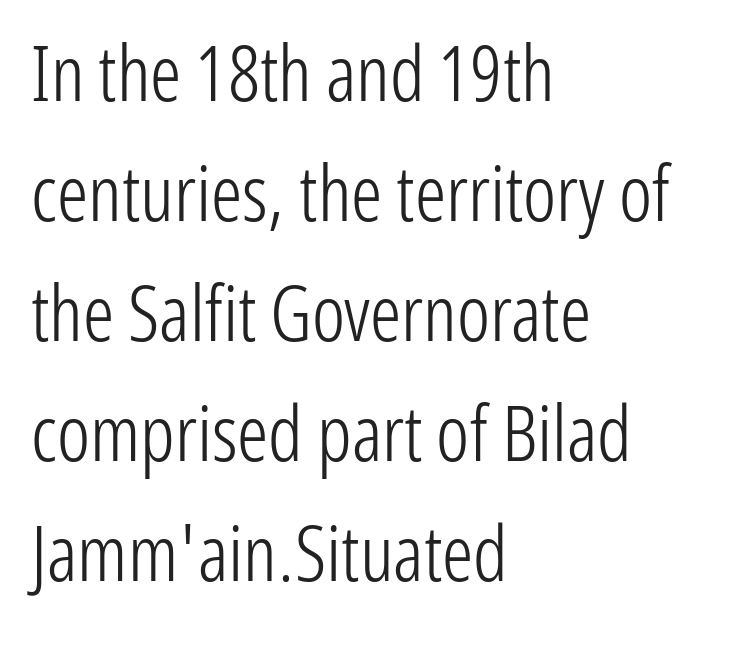
You could call the tracking neutral — neither tight nor loose. Looks like regular typesetting: each glyph gets only the width it needs. You can tell from the bare stems that sans-serif type was used. Nope, not italic — everything's standing straight. Lines of text with bare space underneath. The ragged edge is on the right, which tells us the setting is flush left.
